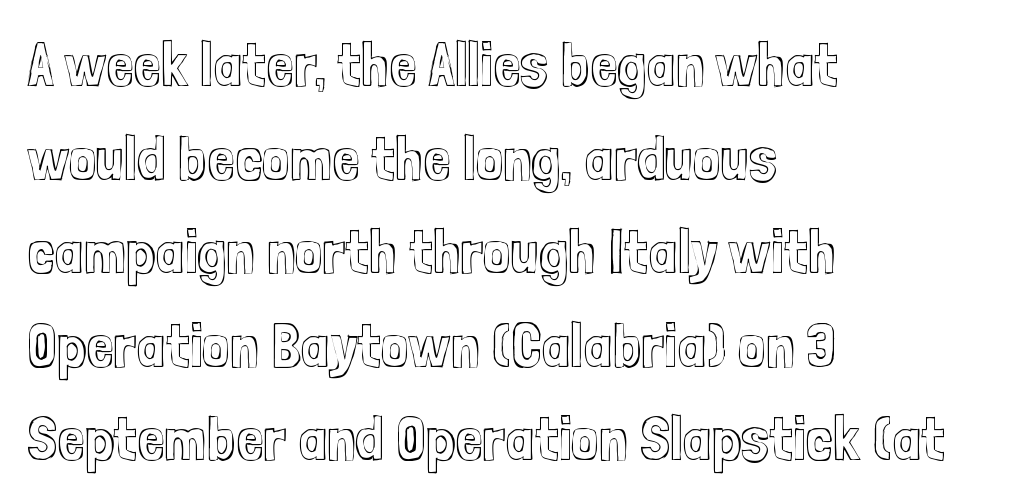
The image shows 62 px condensed type, upright; set left-aligned, normal line spacing (1.51x), normal letter spacing, not underlined; a medium x-height.
